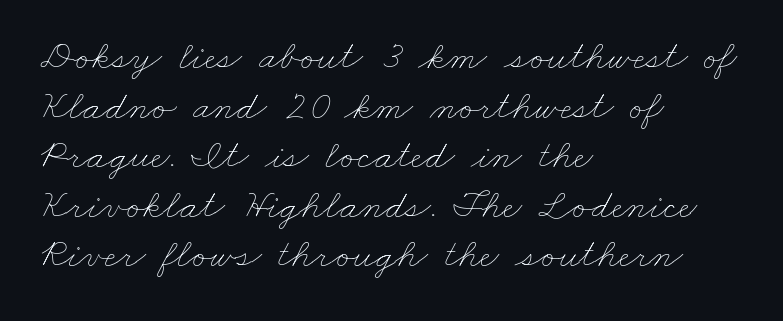
{"bold": "no", "weight": "thin", "width": "wide", "stroke_contrast": "low", "x_height": "small", "monospaced": "no", "underline": "no", "align": "left", "line_spacing_ratio": 1.21, "letter_spacing": "normal", "letter_spacing_em": 0.0, "glyph_px": 41}
